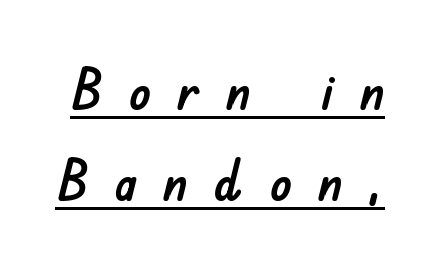
Compared with undecorated copy, this sample adds a rule below the words. The rows are spaced the way most documents space them. Here the glyphs are tracked loosely, breaking word shapes into spaced letters. Character widths vary here, with narrow letters taking less room than wide ones. The text was rendered using a sans face with plain stroke endings.
